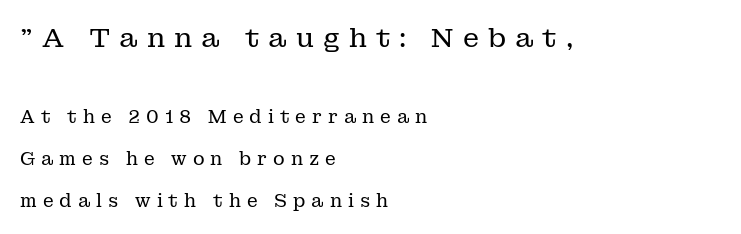
Q: Is the text bold? A: No.
Q: Is the text italic (slanted)? A: No, it is upright.
Q: Is the text underlined? A: No.
Q: How is the paragraph aligned? A: Left-aligned.
Q: Is the spacing between letters normal or unusually wide? A: Unusually wide.
Q: Is the spacing between lines tight, normal or loose? A: Loose.
Q: Which block of text is set in a larger size, the first (top) or the second (bottom)? A: The first (top) one.
